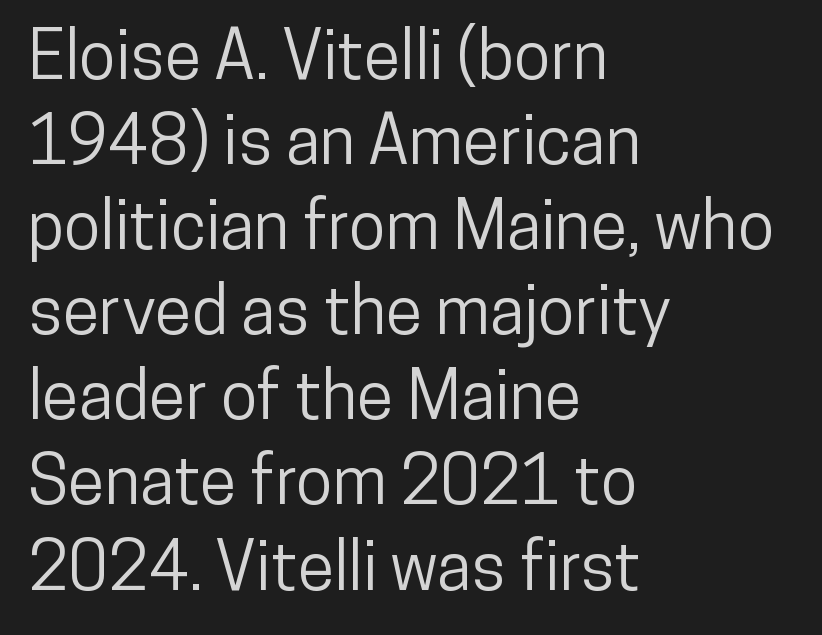
The image shows 67 px condensed sans-serif type, upright; set left-aligned, normal line spacing (1.27x), normal letter spacing, not underlined; low stroke contrast and a medium x-height.
